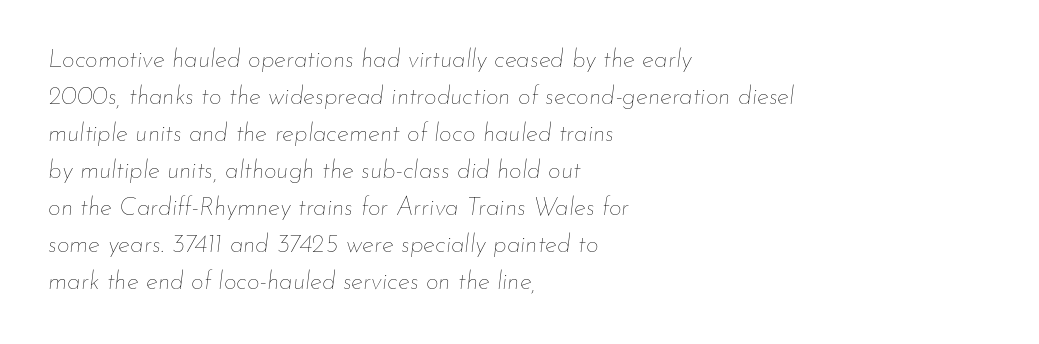
Alignment: flush left. Ink coverage per letter is moderate at most. Unmarked baselines from the first word to the last. Is the type slanted? Yes — the strokes lean at a clear angle. Caption: standard tracking, unaltered. A typesetter would call this leading conventional body-copy spacing.
